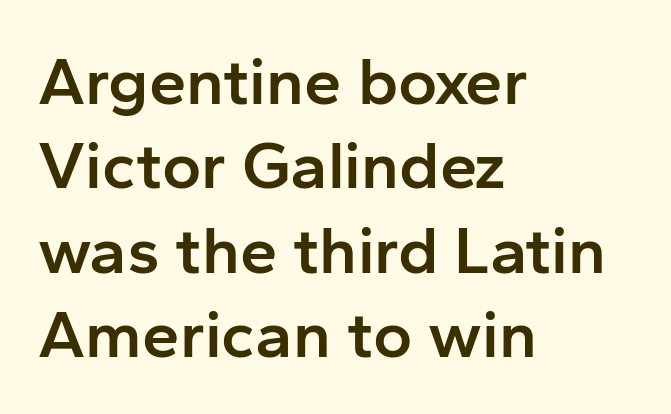
The string is rendered with underlining switched off. Compared with typical paragraphs, the rows here are spaced about the same. Notice the strokes are somewhat thickened but not fully heavy: this is a semibold. The rendering keeps characters at their native spacing. Italic? Not at all — the glyphs are vertical.
